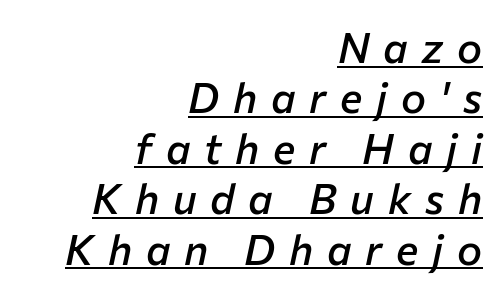
{"italic": "yes", "lean": "right", "slant_degrees": 12, "bold": "semi", "weight": "semibold", "width": "normal", "stroke_contrast": "low", "x_height": "medium", "monospaced": "no", "underline": "yes", "align": "right", "line_spacing_ratio": 1.2, "letter_spacing": "wide", "letter_spacing_em": 0.33, "glyph_px": 42}
